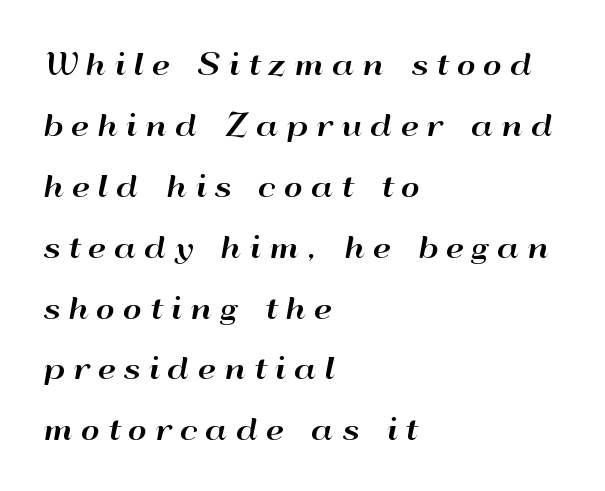
The lines are spread far apart with generous leading. One-word summary of the alignment: left. Do the characters align in a grid? No, the font is proportional. Beneath every word, the page is bare.
